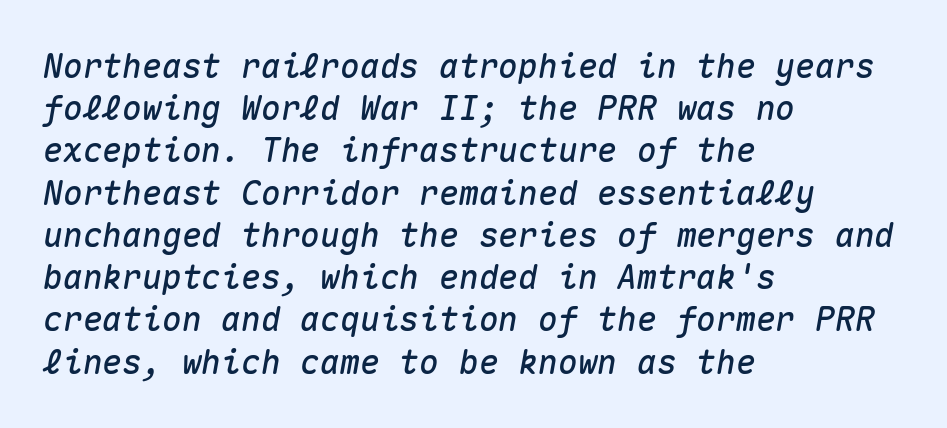
Q: Is the text italic (slanted)? A: Yes, it leans right by about 10 degrees.
Q: Is the text underlined? A: No.
Q: How is the paragraph aligned? A: Left-aligned.
Q: Is the spacing between letters normal or unusually wide? A: Normal.
Q: Is the spacing between lines tight, normal or loose? A: Normal.
Q: Width (condensed, normal, or wide)? A: Normal.
Q: Stroke contrast? A: Medium.
Q: x-height? A: Medium.
Q: Monospaced? A: Yes.
